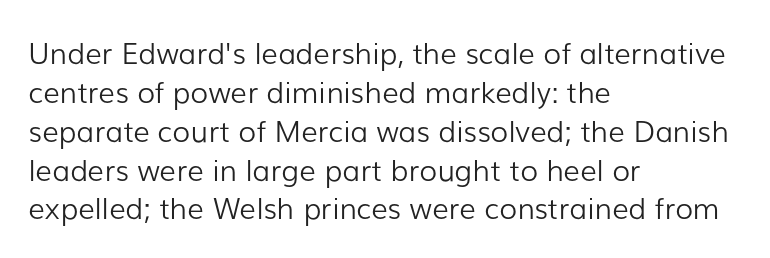
{"serif": "no", "italic": "no", "bold": "no", "weight": "light", "width": "normal", "stroke_contrast": "low", "x_height": "medium", "monospaced": "no", "underline": "no", "align": "left", "line_spacing": "normal", "line_spacing_ratio": 1.34, "letter_spacing": "normal", "letter_spacing_em": 0.0, "glyph_px": 29}
